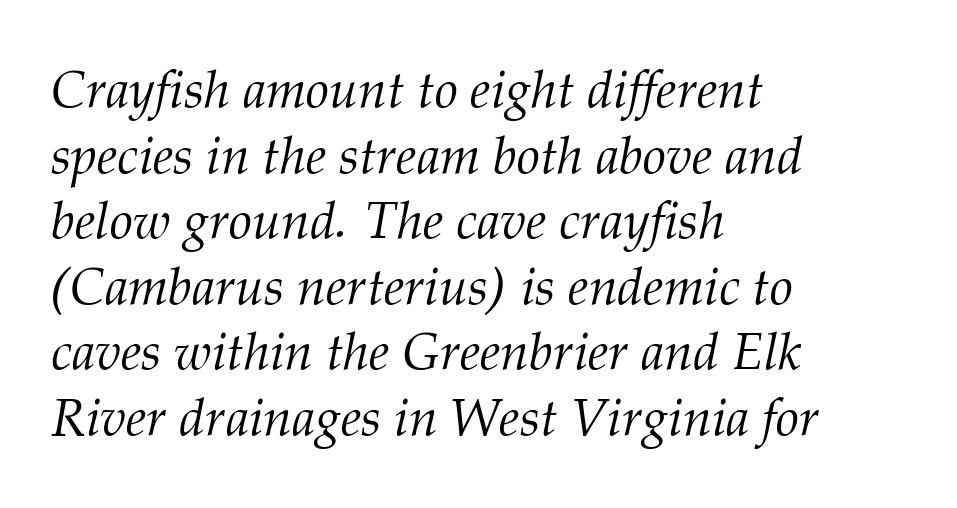
Q: Is the text bold? A: No.
Q: Is the text italic (slanted)? A: Yes, it leans right by about 12 degrees.
Q: Is the typeface a serif or a sans-serif typeface? A: Serif.
Q: Is the text underlined? A: No.
Q: How is the paragraph aligned? A: Left-aligned.
Q: Is the spacing between letters normal or unusually wide? A: Normal.
Q: Is the spacing between lines tight, normal or loose? A: Normal.
Q: Width (condensed, normal, or wide)? A: Normal.
Q: Stroke contrast? A: Medium.
Q: x-height? A: Medium.
Q: Monospaced? A: No.
